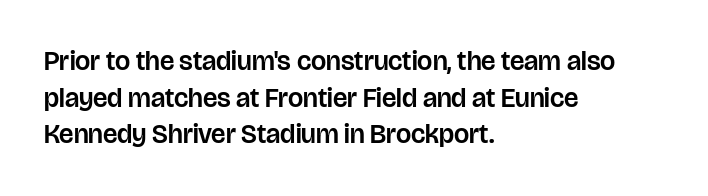
Alignment: flush left. The lettering stays uniformly vertical, giving the passage a roman look. The block of text has a typical density, with ordinary space between rows. Beneath every word, the page is bare. Compared with typical body copy, the letter spacing here is the same.
